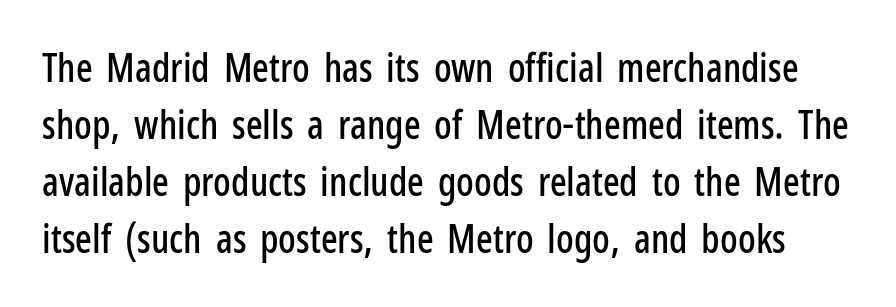
The image shows 39 px condensed sans-serif type, upright; set normal line spacing (1.46x), normal letter spacing, not underlined; low stroke contrast and a medium x-height.
